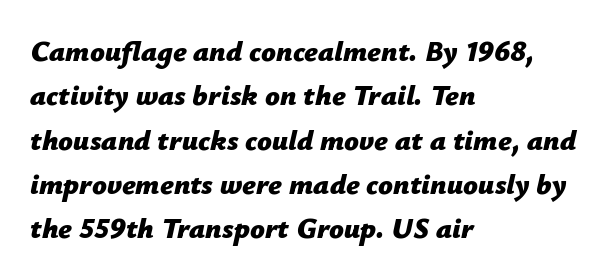
{"italic": "yes", "lean": "right", "slant_degrees": 12, "bold": "yes", "weight": "bold", "width": "normal", "stroke_contrast": "low", "x_height": "medium", "monospaced": "no", "underline": "no", "align": "left", "line_spacing": "normal", "line_spacing_ratio": 1.53, "letter_spacing": "normal", "letter_spacing_em": 0.0, "glyph_px": 29}
